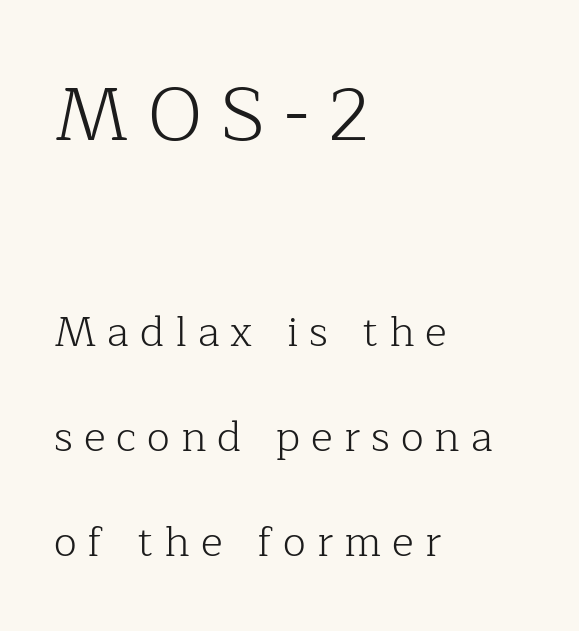
The image shows 74 px light serif type, upright; set left-aligned, loose line spacing (2.49x), unusually wide letter spacing (+0.26 em), not underlined; the first (top) block is 1.76x larger; low stroke contrast and a medium x-height.
